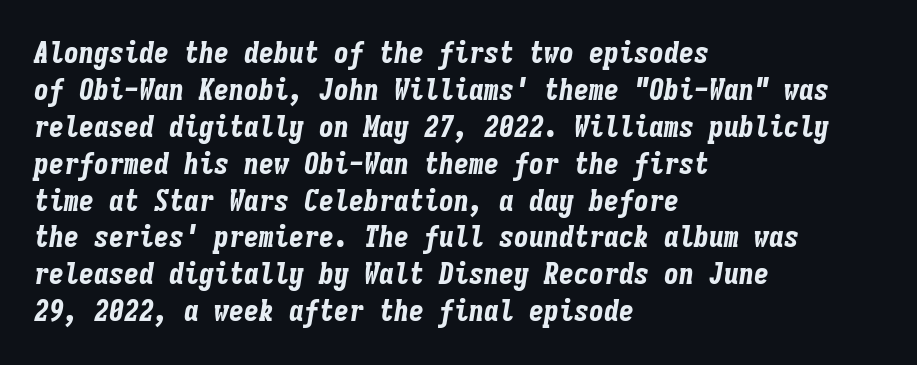
{"italic": "yes", "lean": "right", "slant_degrees": 9, "bold": "yes", "weight": "bold", "width": "condensed", "stroke_contrast": "low", "x_height": "medium", "monospaced": "yes", "underline": "no", "align": "left", "line_spacing_ratio": 1.23, "letter_spacing": "normal", "letter_spacing_em": 0.0, "glyph_px": 30}
